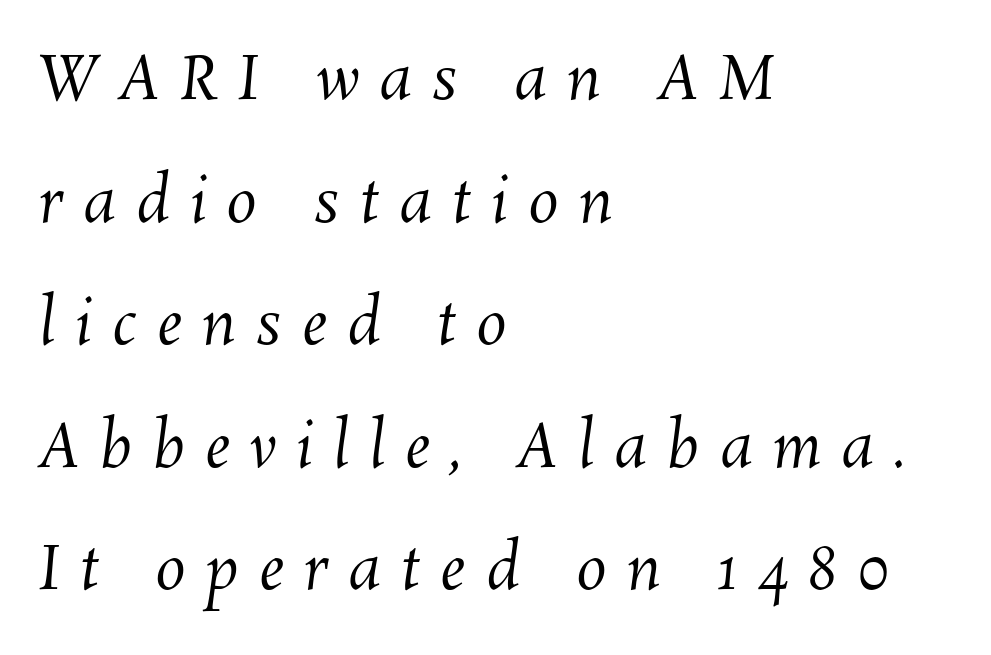
The image shows 61 px regular-weight type; set left-aligned, loose line spacing (2.01x), unusually wide letter spacing (+0.33 em), not underlined; medium stroke contrast and a medium x-height.
